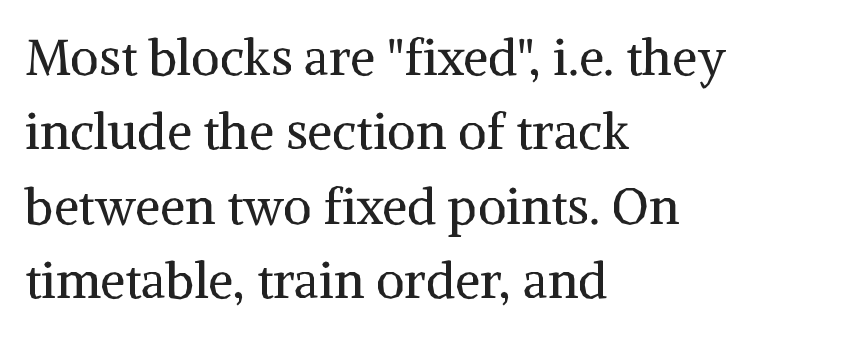
Spacing verdict: proportional, widths tailored to each character. Rendered with straight, roman letterforms. These lines are set flush left with a ragged right edge. Weight: in the light-to-regular range. The type family on display is of the serif kind. Descender tails drop into unmarked territory.
